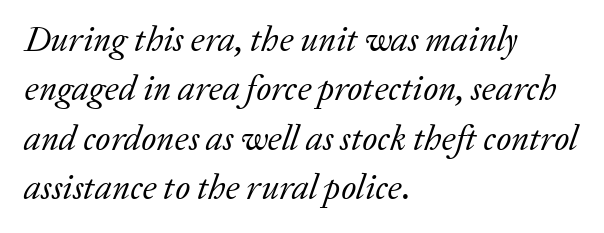
The image shows 35 px regular-weight serif type, italic (leaning right); set left-aligned, normal line spacing (1.41x), normal letter spacing, not underlined; low stroke contrast and a medium x-height.
